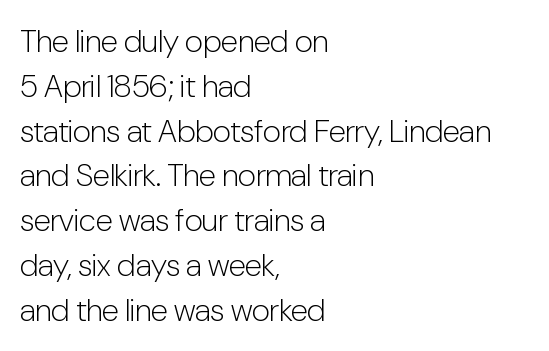
The image shows 32 px light, condensed sans-serif type, upright; set left-aligned, normal line spacing (1.4x), normal letter spacing, not underlined; low stroke contrast and a medium x-height.
